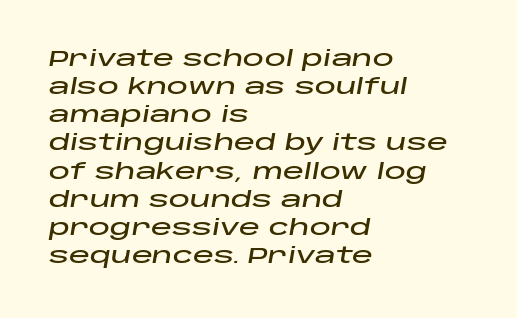
The space between consecutive lines is moderate. The baseline area is clear. This sample uses an oblique cut, with every glyph tilted off the vertical. Notice how the passage keeps a crisp vertical edge on the left only. Honestly, the letter spacing is just normal — you wouldn't notice it.
